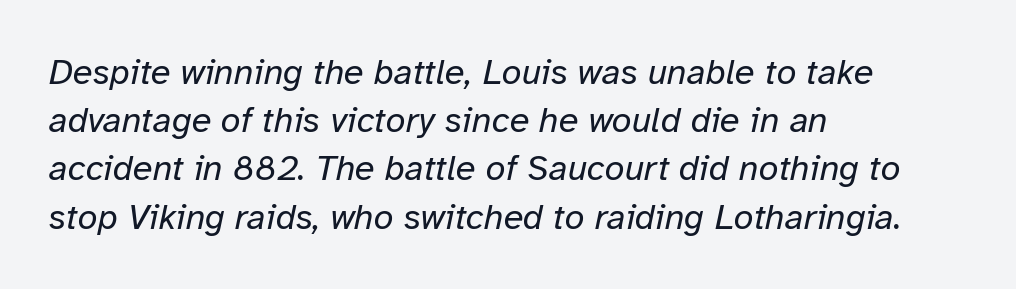
{"italic": "yes", "lean": "right", "slant_degrees": 12, "bold": "no", "weight": "regular", "width": "normal", "stroke_contrast": "low", "x_height": "medium", "monospaced": "no", "underline": "no", "align": "left", "line_spacing": "normal", "line_spacing_ratio": 1.34, "letter_spacing": "normal", "letter_spacing_em": 0.0, "glyph_px": 36}
